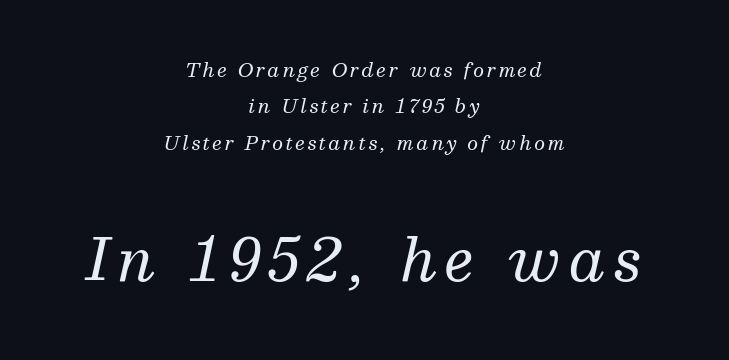
{"serif": "yes", "italic": "yes", "lean": "right", "slant_degrees": 13, "bold": "no", "weight": "regular", "width": "normal", "stroke_contrast": "medium", "x_height": "medium", "monospaced": "no", "underline": "no", "align": "center", "line_spacing": "loose", "line_spacing_ratio": 1.91, "larger_block": "second", "size_ratio": 3.05, "glyph_px": 58}
